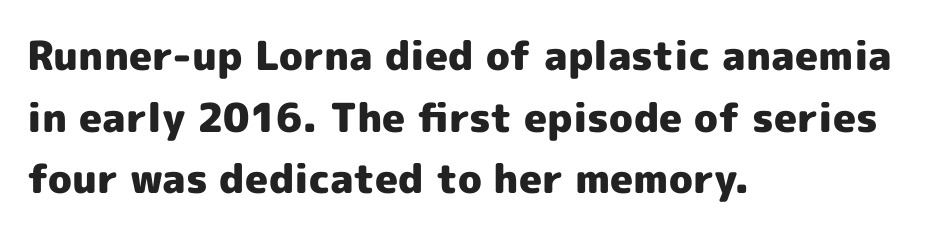
Each letter keeps its own natural width here, so spacing adapts to shape. Is there any slant? The stems are plumb. Glance below the letters and you will spot only blank space. Horizontal alignment here is leftward, the default for most running prose. This is heavy type, rendered in bold. Regarding leading, the lines here are spaced in the standard way.
